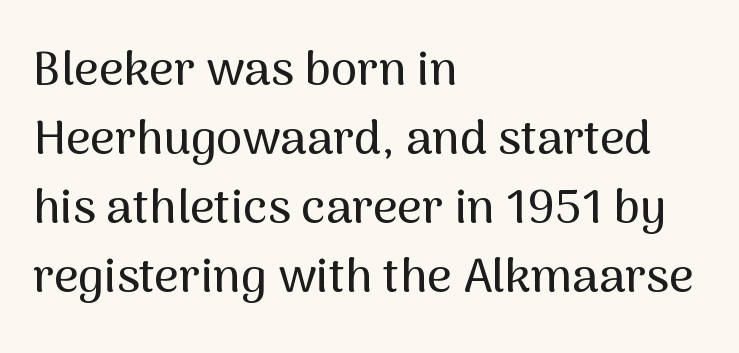
{"serif": "no", "italic": "no", "width": "normal", "stroke_contrast": "medium", "x_height": "medium", "monospaced": "no", "underline": "no", "align": "left", "line_spacing": "normal", "line_spacing_ratio": 1.44, "letter_spacing": "normal", "letter_spacing_em": 0.0, "glyph_px": 48}
